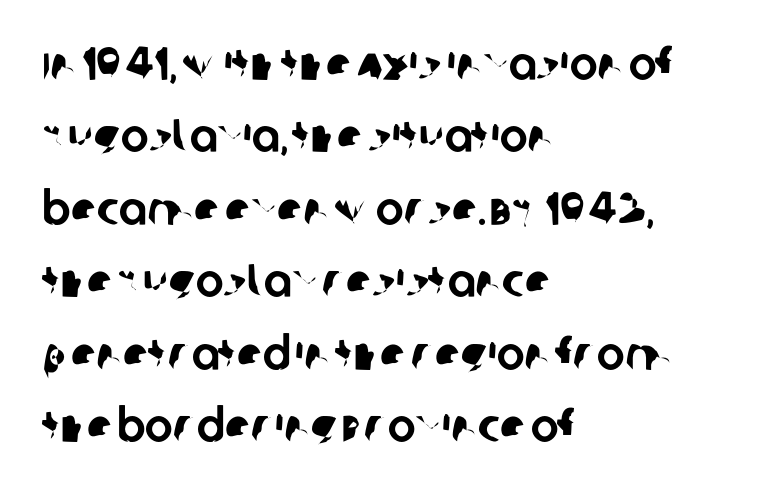
Q: Is the typeface a serif or a sans-serif typeface? A: Sans-serif.
Q: Is the text underlined? A: No.
Q: How is the paragraph aligned? A: Left-aligned.
Q: Is the spacing between letters normal or unusually wide? A: Normal.
Q: Is the spacing between lines tight, normal or loose? A: Normal.
Q: Width (condensed, normal, or wide)? A: Normal.
Q: Stroke contrast? A: Low.
Q: x-height? A: Large.
Q: Monospaced? A: No.
